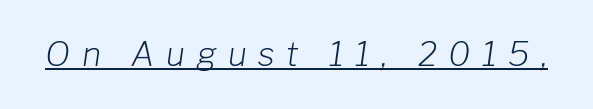
The axis of the letterforms is tilted away from vertical. Spacing verdict: proportional, widths tailored to each character. Underline: present. The typeface has the unassuming heft of standard copy or less. Is the letter spacing exaggerated? Yes — the characters are pushed far apart.
